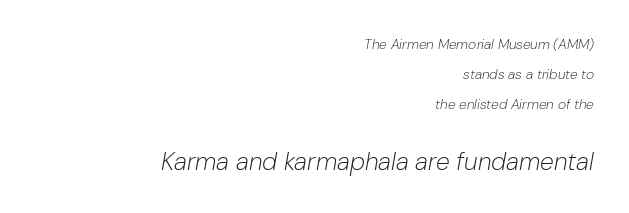
Standard letterfit; no display-style spreading of the glyphs. Vertically, the passage feels expansive, rows floating well apart. Visually the block forms a straight wall on the right and a jagged coastline on the left. The face used here appears at its bigger size in the lower chunk.
